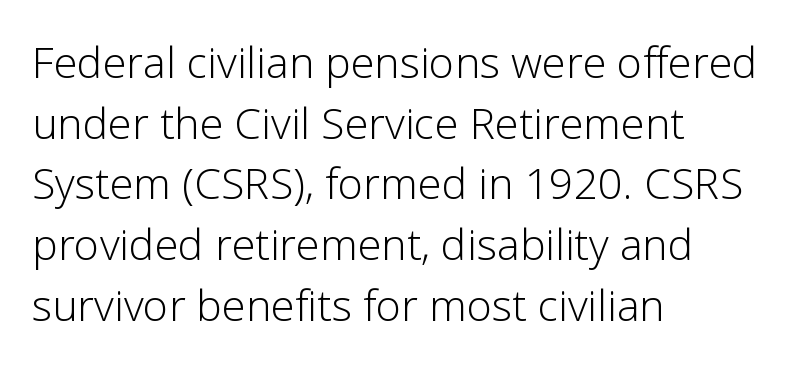
The strokes are not fattened; the text isn't bold. Characters follow at the spacing the type designer built in. Teacher's note: observe the even left margin — that is flush-left alignment. Is this a fixed-width face? No — the glyphs have proportional, varying widths. Rows of type keep a routine distance in the vertical direction.
